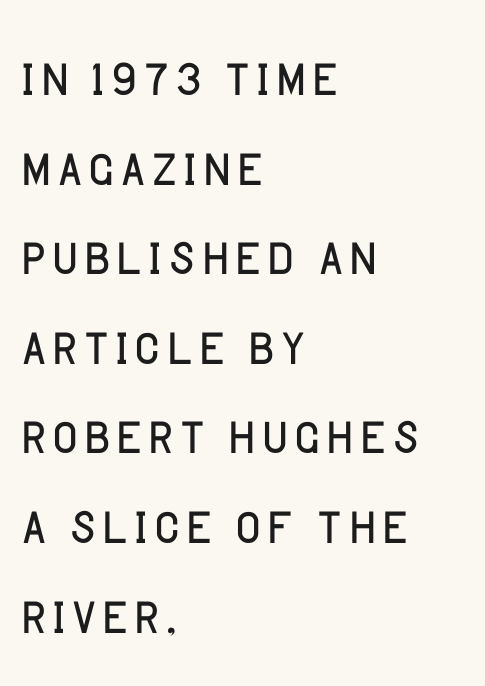
Q: Is the text bold? A: No.
Q: Is the text italic (slanted)? A: No, it is upright.
Q: Is the typeface a serif or a sans-serif typeface? A: Sans-serif.
Q: Is the text underlined? A: No.
Q: How is the paragraph aligned? A: Left-aligned.
Q: Is the spacing between letters normal or unusually wide? A: Normal.
Q: Is the spacing between lines tight, normal or loose? A: Normal.
Q: Width (condensed, normal, or wide)? A: Normal.
Q: Stroke contrast? A: Low.
Q: x-height? A: Large.
Q: Monospaced? A: No.
